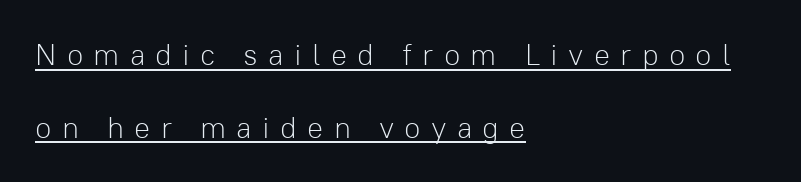
{"serif": "no", "italic": "no", "bold": "no", "weight": "light", "width": "normal", "stroke_contrast": "low", "x_height": "medium", "monospaced": "no", "underline": "yes", "align": "left", "line_spacing": "loose", "line_spacing_ratio": 2.42, "letter_spacing": "wide", "letter_spacing_em": 0.34, "glyph_px": 30}
